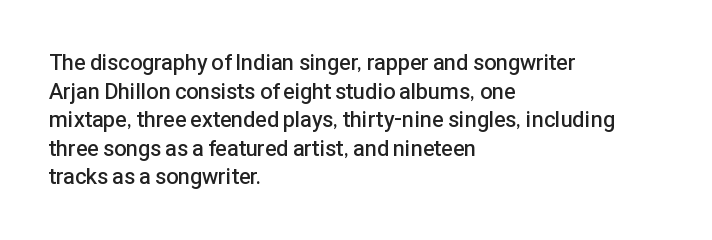
Between one letter and the next there's only the usual sliver of space. Firm but not heavy-handed strokes: this text is semibold. No italicization has been applied; the sample stays upright. Each line starts at the same left margin while the right side varies. Notice how descenders clear the ascenders below comfortably — that's standard leading.
